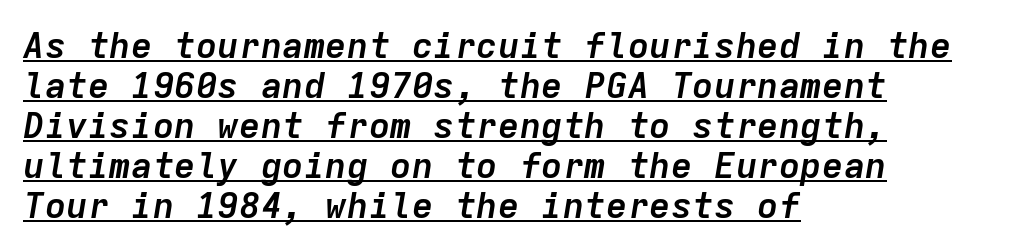
The image shows 36 px semibold type, italic (leaning right), monospaced; set left-aligned, tight line spacing (1.11x), normal letter spacing, underlined; low stroke contrast and a medium x-height.
